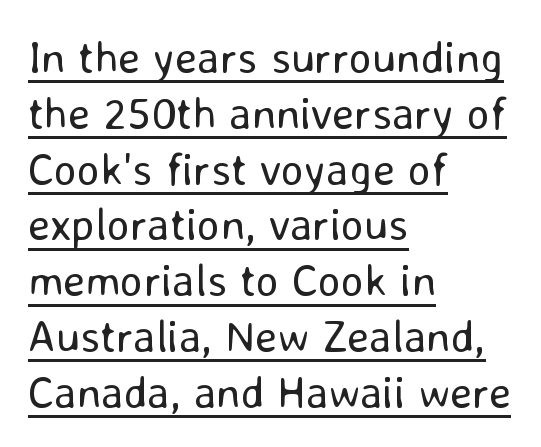
Is the stroke heavy? The answer is a plain regular-or-lighter. The rendering uses natural spacing where letterforms have individual widths. Has an underline been added? It has. Serifs: no, the terminals of the letterforms are clean.
